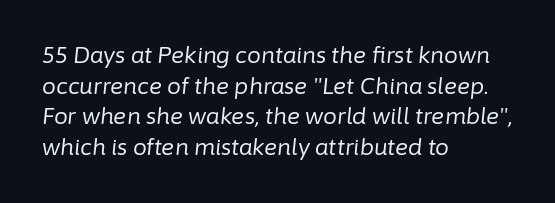
The whole block is typeset with a tilt. What stands out about the letter spacing? Nothing — it is the standard amount. A student would call this left alignment; a typographer would say flush left, rag right. Stroke thickness stays within the range of a standard reading face or lighter. The space directly below the letters is spotless.
